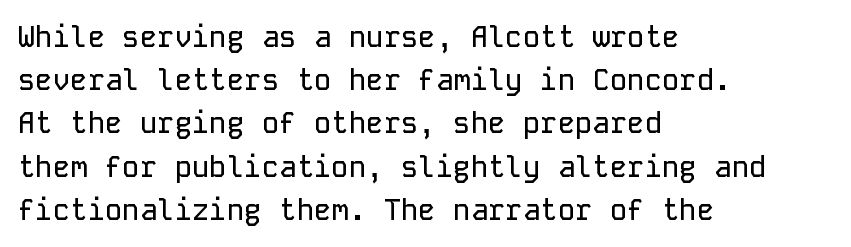
The image shows 29 px sans-serif type, upright, monospaced; set left-aligned, normal line spacing (1.49x), normal letter spacing, not underlined; low stroke contrast and a medium x-height.
